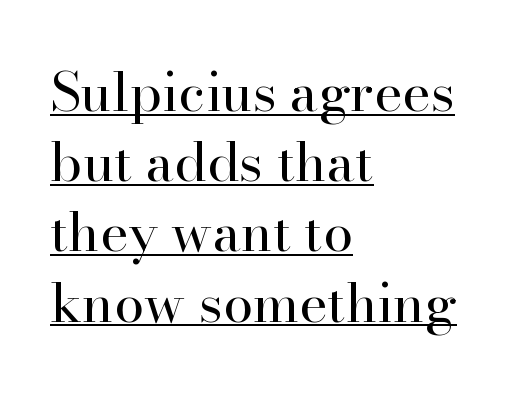
The image shows 54 px regular-weight serif type, upright; set left-aligned, normal line spacing (1.3x), normal letter spacing, underlined; high stroke contrast and a small x-height.
